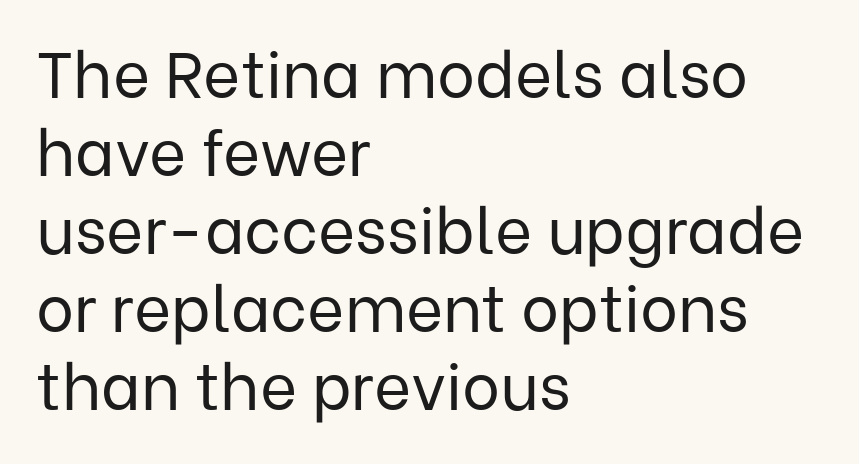
Q: Is the text bold? A: No.
Q: Is the text italic (slanted)? A: No, it is upright.
Q: Is the typeface a serif or a sans-serif typeface? A: Sans-serif.
Q: Is the text underlined? A: No.
Q: How is the paragraph aligned? A: Left-aligned.
Q: Is the spacing between letters normal or unusually wide? A: Normal.
Q: Width (condensed, normal, or wide)? A: Normal.
Q: Stroke contrast? A: Low.
Q: x-height? A: Medium.
Q: Monospaced? A: No.
